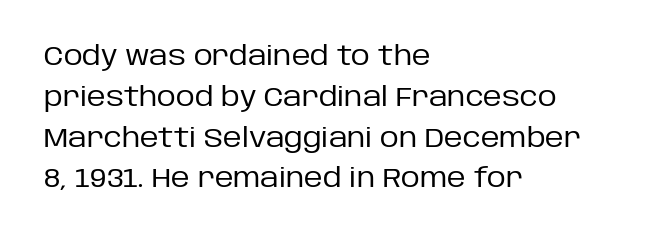
Q: Is the text bold? A: No.
Q: Is the text italic (slanted)? A: No, it is upright.
Q: Is the text underlined? A: No.
Q: How is the paragraph aligned? A: Left-aligned.
Q: Is the spacing between letters normal or unusually wide? A: Normal.
Q: Is the spacing between lines tight, normal or loose? A: Normal.
